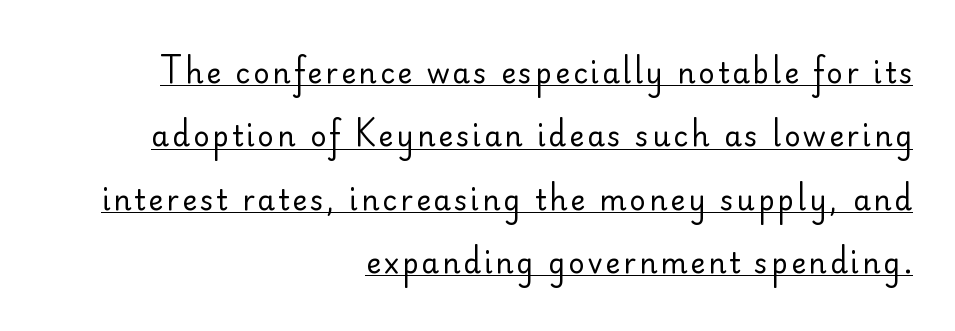
Q: Is the text bold? A: No.
Q: Is the text italic (slanted)? A: No, it is upright.
Q: Is the typeface a serif or a sans-serif typeface? A: Sans-serif.
Q: Is the text underlined? A: Yes.
Q: How is the paragraph aligned? A: Right-aligned.
Q: Is the spacing between lines tight, normal or loose? A: Loose.
Q: Width (condensed, normal, or wide)? A: Normal.
Q: Stroke contrast? A: Low.
Q: x-height? A: Small.
Q: Monospaced? A: No.
